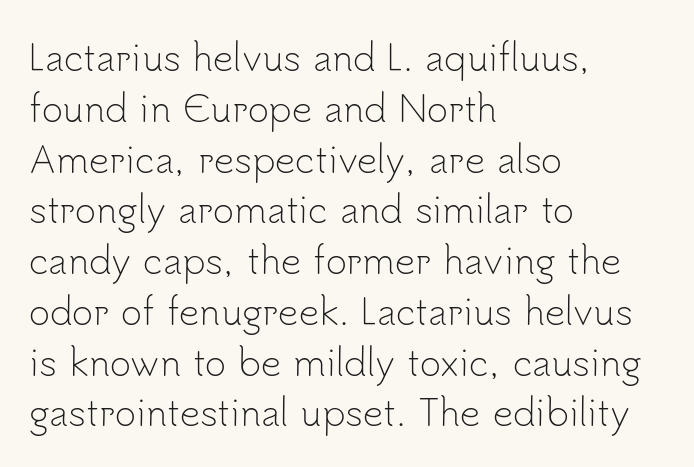
This is not heavy type; no bold has been used. The typography opts for an upright posture over an oblique one. Note the varied advance widths — an 'i' is clearly narrower than an 'm'. The text was rendered using a sans face with plain stroke endings. Type without underlining. The vertical gap from one line to the next is medium.
